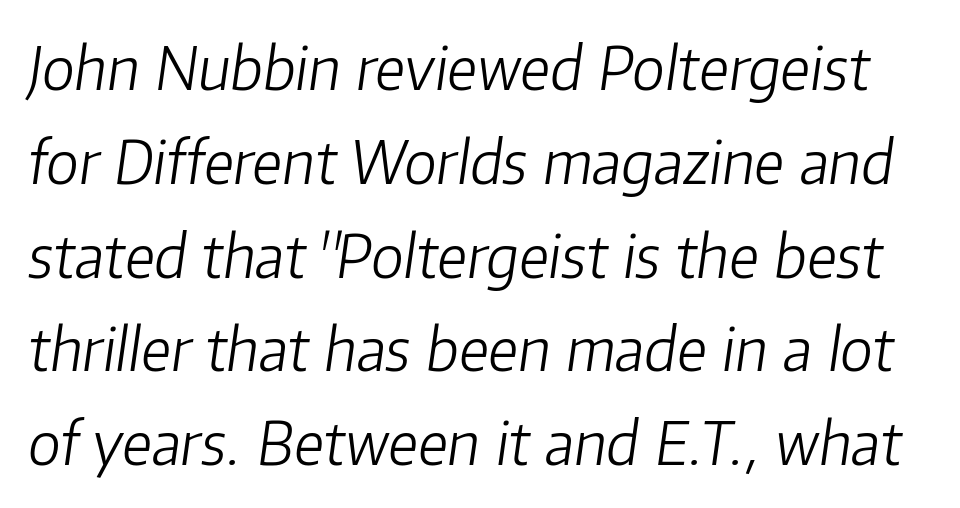
{"italic": "yes", "lean": "right", "slant_degrees": 8, "bold": "no", "weight": "light", "width": "normal", "stroke_contrast": "low", "x_height": "medium", "monospaced": "no", "underline": "no", "line_spacing": "normal", "line_spacing_ratio": 1.59, "letter_spacing": "normal", "letter_spacing_em": 0.0, "glyph_px": 59}
